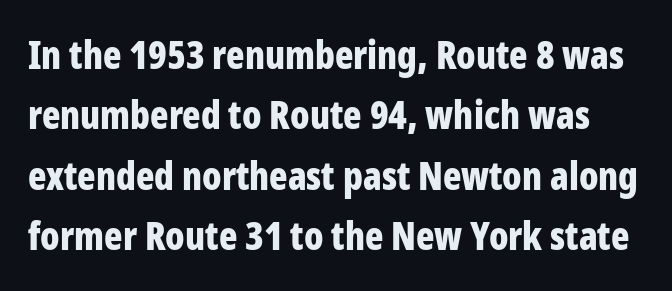
Honestly, there is no underline to notice here at all. The font is running at its bold setting. Compared with typical paragraphs, the rows here are spaced about the same. The glyphs in this specimen are sans serif.
